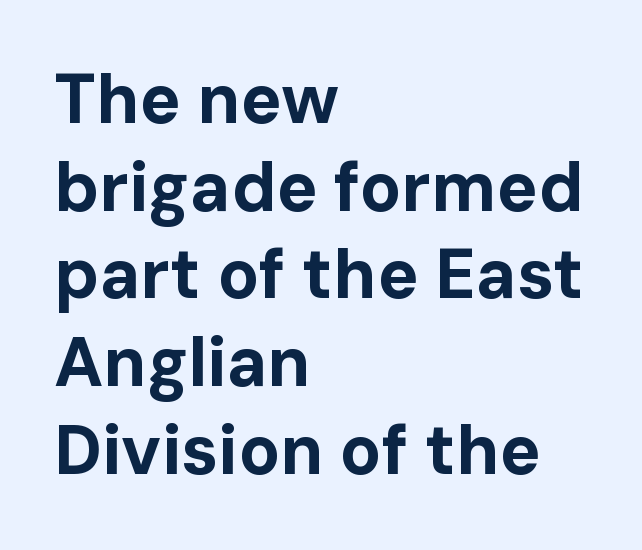
The letters stand straight up with perfectly vertical stems. The type is set solid horizontally, with unmodified tracking. Think of a printed novel: that variable character pitch is what you see here. Nobody drew a line under any word here. Horizontal bands of white between lines are of average thickness.
